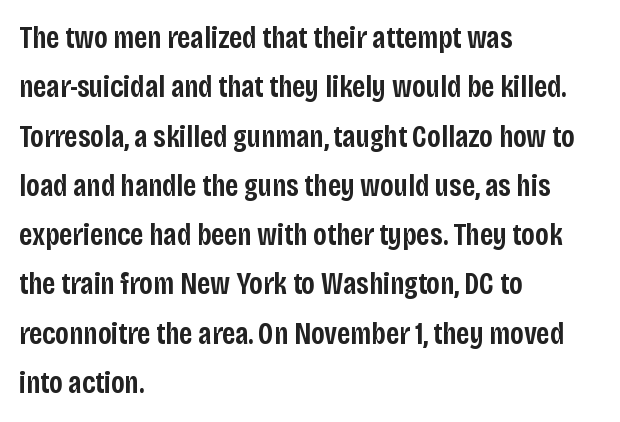
The glyphs have the mass of a demibold cut, below bold. These lines keep a tight, regular rhythm from letter to letter. Horizontal alignment here is leftward, the default for most running prose. Nope, not italic — everything's standing straight.
